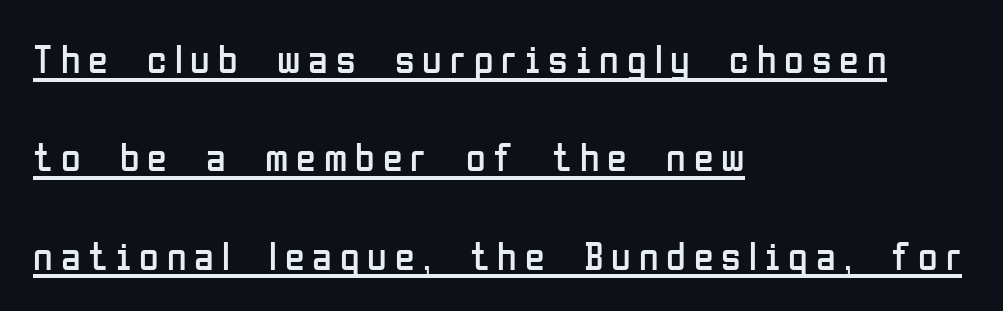
{"serif": "no", "italic": "no", "bold": "no", "weight": "regular", "width": "condensed", "stroke_contrast": "low", "x_height": "medium", "monospaced": "no", "underline": "yes", "align": "left", "line_spacing": "loose", "line_spacing_ratio": 2.46, "letter_spacing": "wide", "letter_spacing_em": 0.2, "glyph_px": 40}
